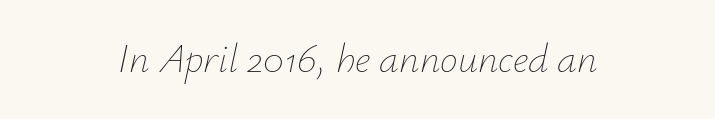
{"italic": "yes", "lean": "right", "slant_degrees": 12, "bold": "no", "weight": "thin", "width": "normal", "stroke_contrast": "low", "x_height": "small", "monospaced": "no", "underline": "no", "align": "center", "letter_spacing": "normal", "letter_spacing_em": 0.0, "glyph_px": 40}
